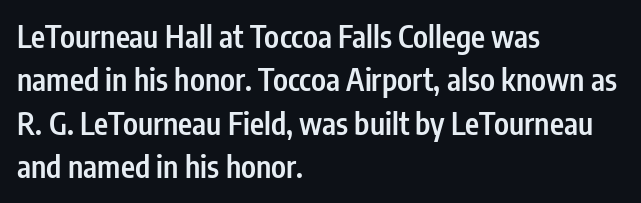
{"serif": "no", "italic": "no", "bold": "semi", "weight": "semibold", "width": "condensed", "stroke_contrast": "low", "x_height": "medium", "monospaced": "no", "underline": "no", "align": "left", "line_spacing": "normal", "line_spacing_ratio": 1.45, "letter_spacing": "normal", "letter_spacing_em": 0.0, "glyph_px": 30}
